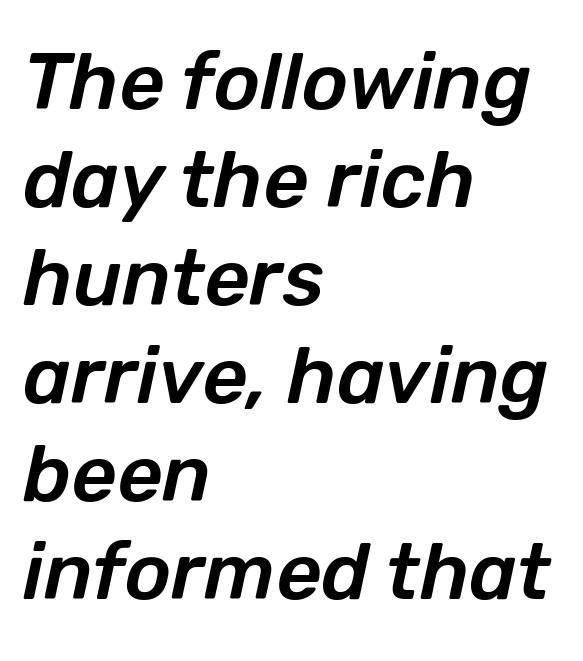
Is this a fixed-width face? No — the glyphs have proportional, varying widths. The glyphs are unaccompanied by any horizontal stroke below them. Short note: letters normally spaced. In terms of posture, this sample is oblique. The text block is weighted toward the left margin, trailing off unevenly rightward.
